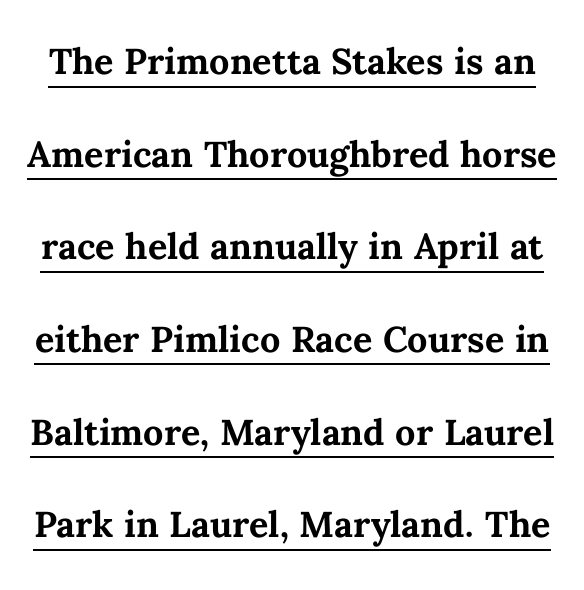
The image shows 48 px semibold type, upright; set loose line spacing (1.93x), normal letter spacing, underlined; medium stroke contrast and a medium x-height.
